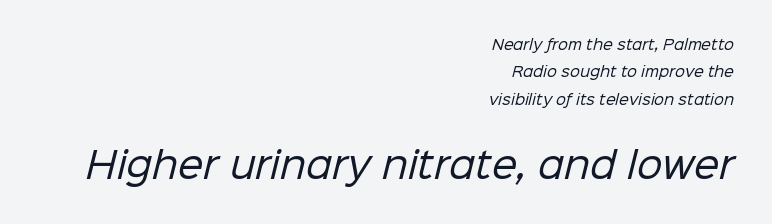
{"serif": "no", "bold": "no", "weight": "regular", "width": "normal", "stroke_contrast": "low", "x_height": "medium", "monospaced": "no", "underline": "no", "align": "right", "line_spacing": "loose", "line_spacing_ratio": 1.95, "letter_spacing": "normal", "letter_spacing_em": 0.0, "larger_block": "second", "size_ratio": 2.57, "glyph_px": 36}
